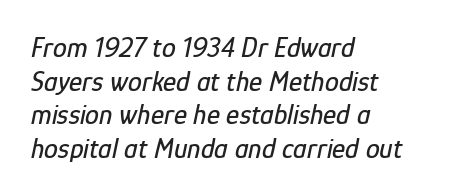
Q: Is the text italic (slanted)? A: Yes, it leans right by about 12 degrees.
Q: Is the text underlined? A: No.
Q: How is the paragraph aligned? A: Left-aligned.
Q: Is the spacing between letters normal or unusually wide? A: Normal.
Q: Width (condensed, normal, or wide)? A: Condensed.
Q: Stroke contrast? A: Low.
Q: x-height? A: Medium.
Q: Monospaced? A: No.
